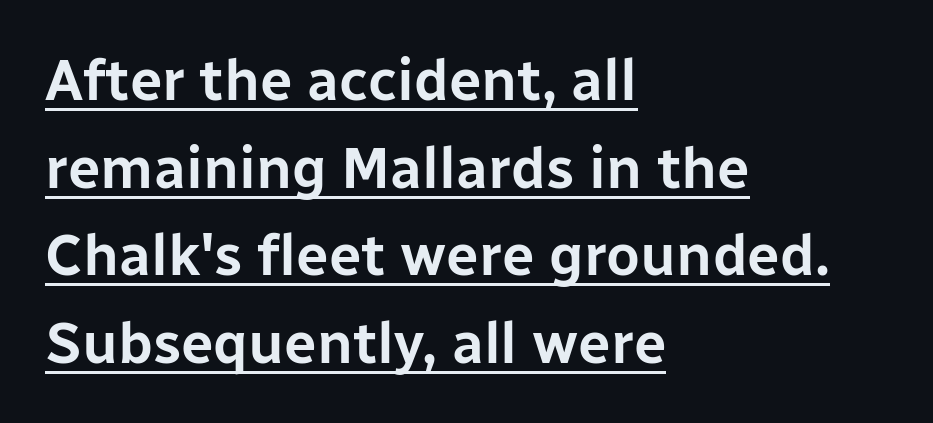
Q: Is the text italic (slanted)? A: No, it is upright.
Q: Is the typeface a serif or a sans-serif typeface? A: Sans-serif.
Q: Is the text underlined? A: Yes.
Q: How is the paragraph aligned? A: Left-aligned.
Q: Is the spacing between letters normal or unusually wide? A: Normal.
Q: Is the spacing between lines tight, normal or loose? A: Normal.
Q: Width (condensed, normal, or wide)? A: Normal.
Q: Stroke contrast? A: Low.
Q: x-height? A: Medium.
Q: Monospaced? A: No.
